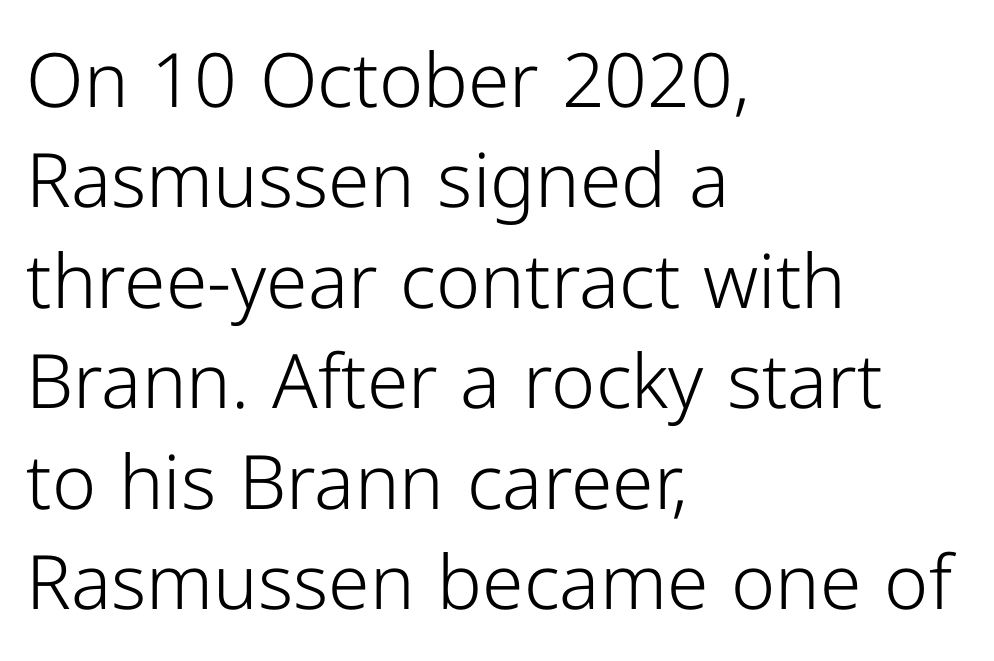
No heavy texture on the line: the type isn't bold. These lines are set flush left with a ragged right edge. The letters advance in unequal steps, a hallmark of proportional type. Plain, unruled lines of type. The face used here is rendered with its standard letterfit.
